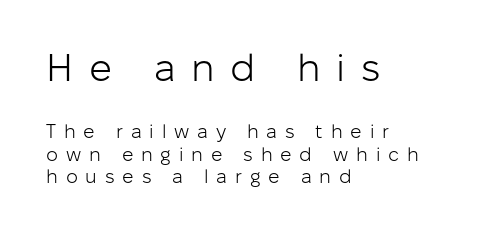
Q: Is the text bold? A: No.
Q: Is the text italic (slanted)? A: No, it is upright.
Q: Is the typeface a serif or a sans-serif typeface? A: Sans-serif.
Q: Is the text underlined? A: No.
Q: How is the paragraph aligned? A: Left-aligned.
Q: Is the spacing between letters normal or unusually wide? A: Unusually wide.
Q: Which block of text is set in a larger size, the first (top) or the second (bottom)? A: The first (top) one.
Q: Width (condensed, normal, or wide)? A: Normal.
Q: Stroke contrast? A: Low.
Q: x-height? A: Medium.
Q: Monospaced? A: No.
